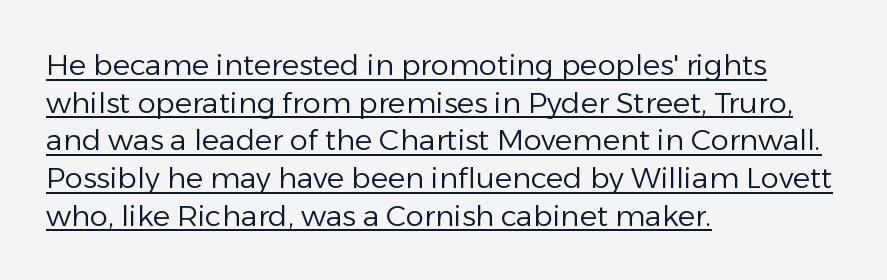
Unbolded letterforms with no extra heft. Proportional: the letters do not fall into vertical columns. The glyphs are accompanied by a horizontal stroke just below them. In CSS terms this would be text-align: left. The block of text has a typical density, with ordinary space between rows. The letterforms sit shoulder to shoulder at normal distance.
